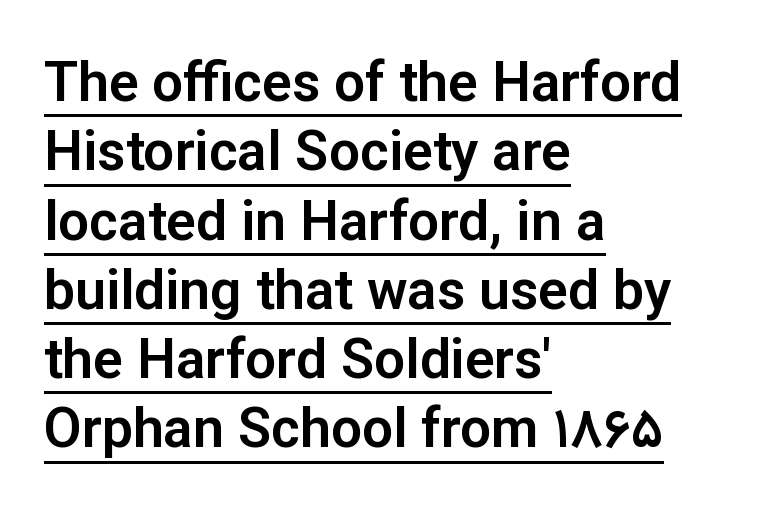
{"serif": "no", "italic": "no", "width": "normal", "stroke_contrast": "low", "x_height": "medium", "monospaced": "no", "underline": "yes", "align": "left", "line_spacing": "normal", "line_spacing_ratio": 1.26, "letter_spacing": "normal", "letter_spacing_em": 0.0, "glyph_px": 55}
